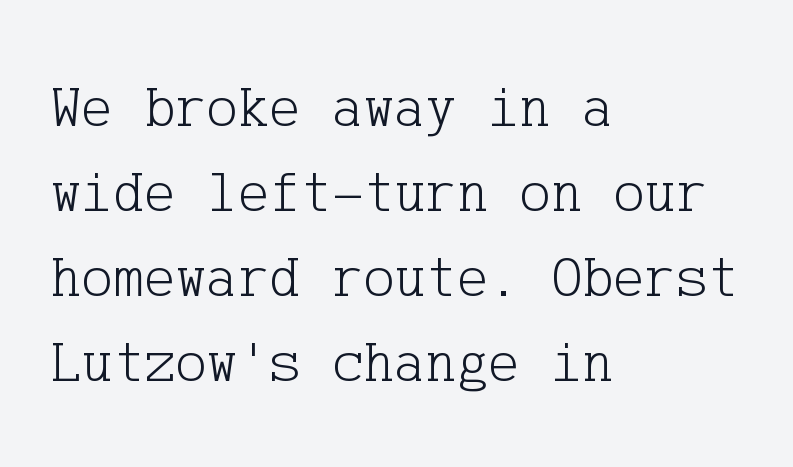
Every character sits straight up, as roman type does. Is the type heavy? It reads as light-to-regular instead. A student would call this left alignment; a typographer would say flush left, rag right. The passage shown is typeset with a serif family.
